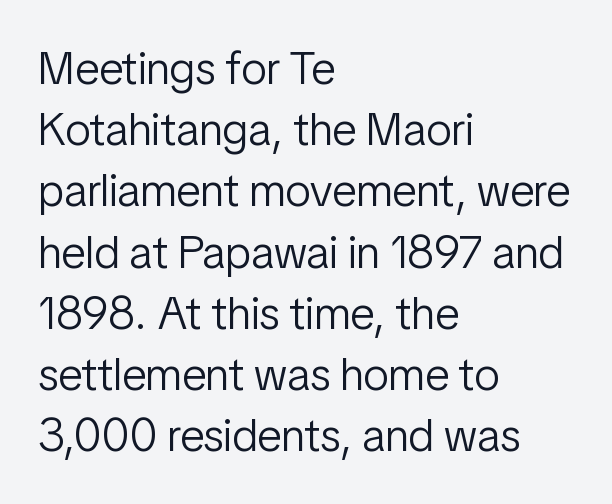
Think of a printed novel: that variable character pitch is what you see here. No feet cap the strokes, marking this as sans-serif type. Words appear dense and cohesive because spacing is normal. In terms of leading, this rendering sits right in the middle. Every character sits straight up, as roman type does.
